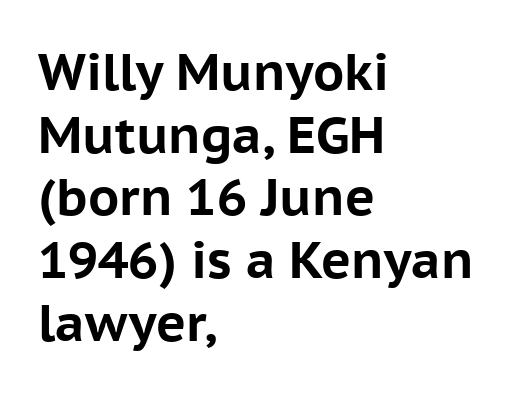
{"serif": "no", "italic": "no", "bold": "yes", "weight": "bold", "width": "normal", "stroke_contrast": "low", "x_height": "medium", "monospaced": "no", "underline": "no", "align": "left", "line_spacing_ratio": 1.23, "letter_spacing": "normal", "letter_spacing_em": 0.0, "glyph_px": 51}
